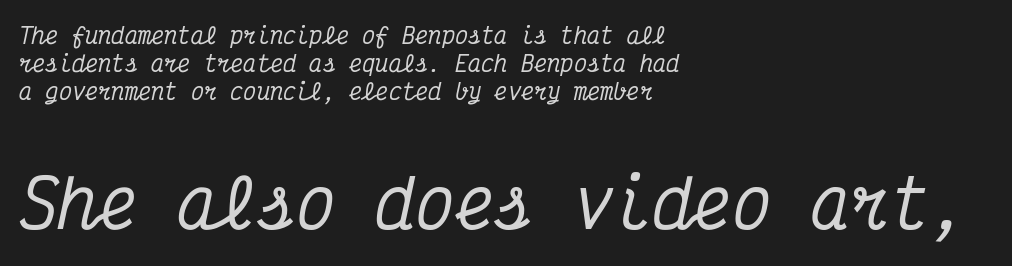
The whole block is typeset with a tilt. To sum up the face: it has serifs. A clean baseline with only descenders dipping below it. Students, note that the glyphs here touch the page at normal intervals. Line beginnings align vertically; line endings do not. The face used here is monospaced, like something from a code editor.
